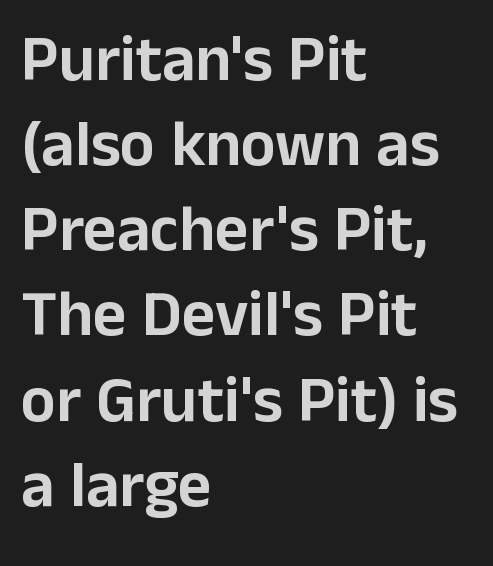
{"serif": "no", "italic": "no", "width": "normal", "stroke_contrast": "low", "x_height": "medium", "monospaced": "no", "underline": "no", "align": "left", "line_spacing": "normal", "line_spacing_ratio": 1.31, "letter_spacing": "normal", "letter_spacing_em": 0.0, "glyph_px": 65}
